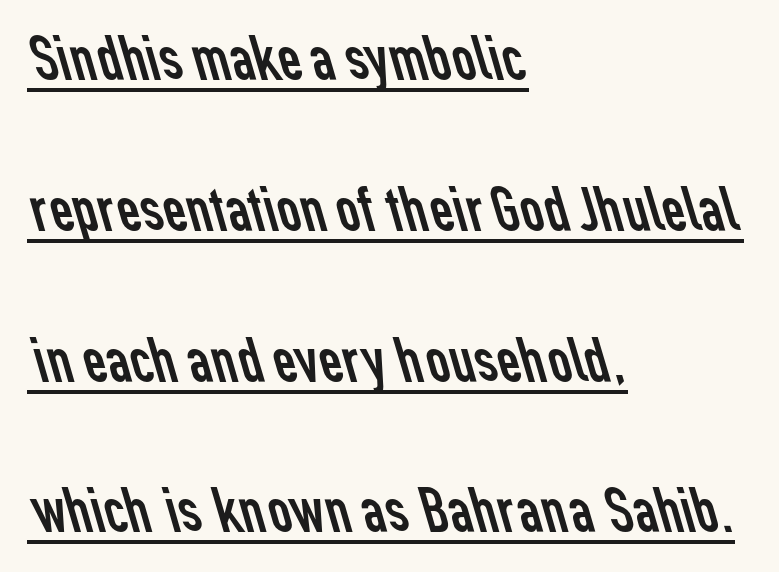
Q: Is the text bold? A: No.
Q: Is the typeface a serif or a sans-serif typeface? A: Sans-serif.
Q: Is the text underlined? A: Yes.
Q: How is the paragraph aligned? A: Left-aligned.
Q: Is the spacing between letters normal or unusually wide? A: Normal.
Q: Is the spacing between lines tight, normal or loose? A: Loose.
Q: Width (condensed, normal, or wide)? A: Normal.
Q: Stroke contrast? A: Low.
Q: x-height? A: Medium.
Q: Monospaced? A: No.
